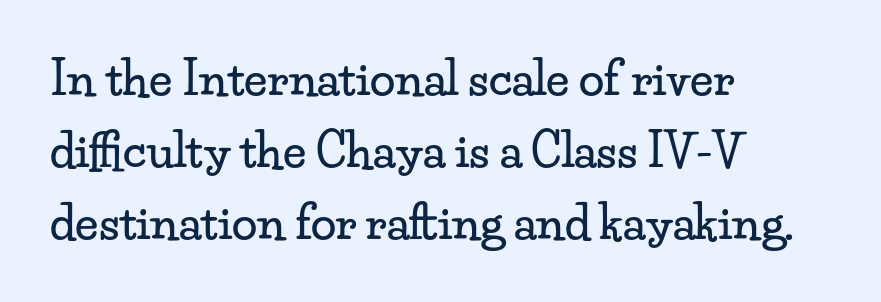
The image shows 46 px wide serif type, upright; set left-aligned, normal line spacing (1.57x), normal letter spacing, not underlined; low stroke contrast and a small x-height.
